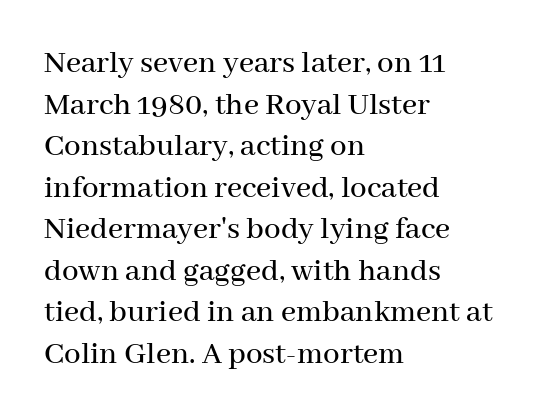
Q: Is the text italic (slanted)? A: No, it is upright.
Q: Is the typeface a serif or a sans-serif typeface? A: Serif.
Q: Is the text underlined? A: No.
Q: How is the paragraph aligned? A: Left-aligned.
Q: Is the spacing between letters normal or unusually wide? A: Normal.
Q: Is the spacing between lines tight, normal or loose? A: Normal.
Q: Width (condensed, normal, or wide)? A: Normal.
Q: Stroke contrast? A: Medium.
Q: x-height? A: Medium.
Q: Monospaced? A: No.
